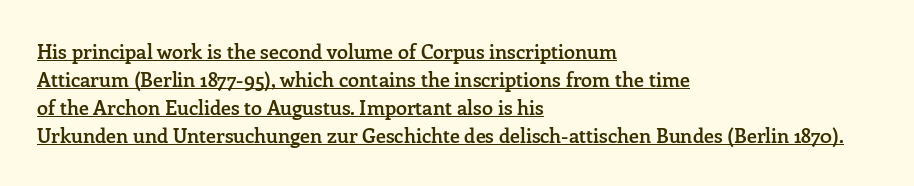
{"italic": "no", "bold": "semi", "underline": "yes", "align": "left", "line_spacing": "normal", "line_spacing_ratio": 1.4, "letter_spacing": "normal", "letter_spacing_em": 0.0, "glyph_px": 20}
